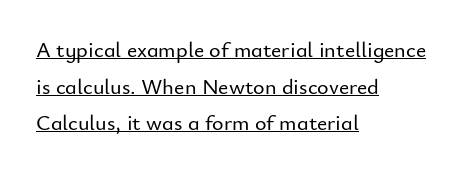
{"italic": "no", "underline": "yes", "align": "left", "line_spacing": "normal", "line_spacing_ratio": 1.66, "letter_spacing": "normal", "letter_spacing_em": 0.0, "glyph_px": 22}
